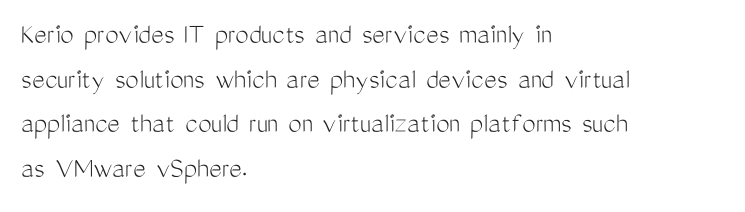
The image shows 30 px light, condensed sans-serif type, upright; set left-aligned, normal line spacing (1.49x), normal letter spacing, not underlined; medium stroke contrast and a medium x-height.
